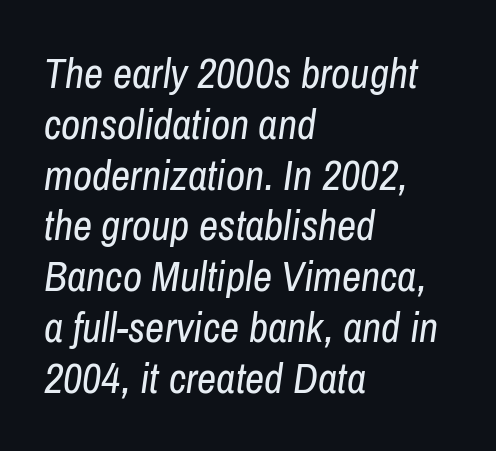
Q: Is the text bold? A: No.
Q: Is the text italic (slanted)? A: Yes, it leans right by about 8 degrees.
Q: Is the text underlined? A: No.
Q: How is the paragraph aligned? A: Left-aligned.
Q: Is the spacing between letters normal or unusually wide? A: Normal.
Q: Width (condensed, normal, or wide)? A: Condensed.
Q: Stroke contrast? A: Low.
Q: x-height? A: Medium.
Q: Monospaced? A: No.
